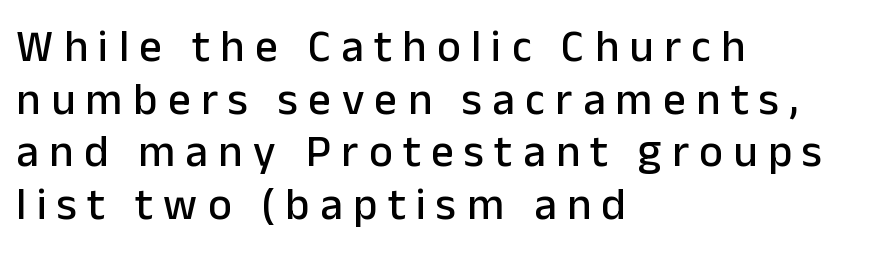
The image shows 45 px sans-serif type, upright; set left-aligned, line spacing 1.17x, unusually wide letter spacing (+0.23 em), not underlined; low stroke contrast and a medium x-height.
